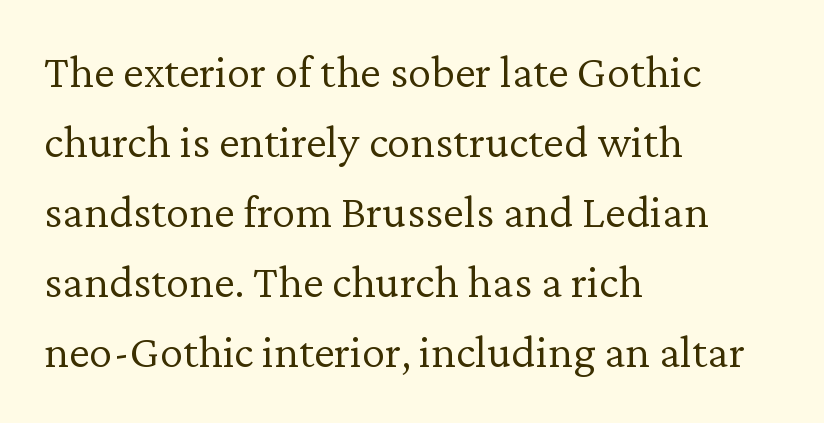
Q: Is the text bold? A: No.
Q: Is the text italic (slanted)? A: No, it is upright.
Q: Is the typeface a serif or a sans-serif typeface? A: Serif.
Q: Is the text underlined? A: No.
Q: How is the paragraph aligned? A: Left-aligned.
Q: Is the spacing between letters normal or unusually wide? A: Normal.
Q: Is the spacing between lines tight, normal or loose? A: Normal.
Q: Width (condensed, normal, or wide)? A: Normal.
Q: Stroke contrast? A: Low.
Q: x-height? A: Medium.
Q: Monospaced? A: No.
